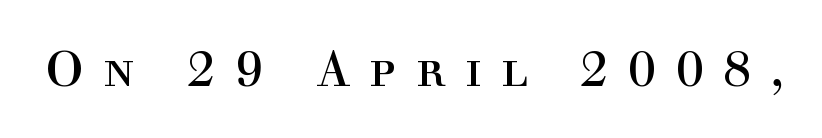
The specimen reads as upright at a glance. Check the space under the baseline: it is left empty. Characters follow at a spacing far wider than the type designer built in. You could not count columns in this text — the font is proportionally spaced.
